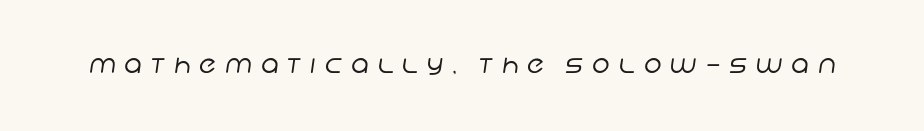
The image shows 25 px text type; set unusually wide letter spacing (+0.35 em), not underlined.
